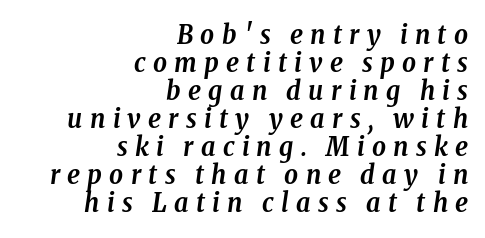
The image shows 27 px bold type, italic (leaning right); set right-aligned, tight line spacing (1.04x), unusually wide letter spacing (+0.27 em), not underlined.
